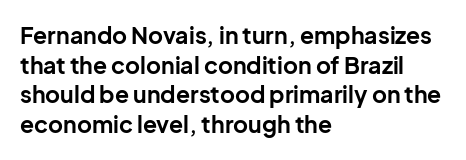
Is there any slant? The stems are plumb. Nothing unusual about the tracking: characters are spaced as the font intends. These words are printed bold, with thick strokes throughout. Evenly set lines give the paragraph a standard silhouette.
